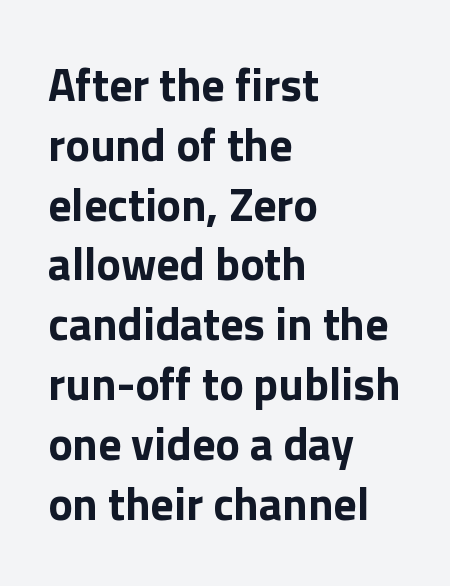
The image shows 46 px bold sans-serif type, upright; set left-aligned, normal line spacing (1.3x), normal letter spacing, not underlined; low stroke contrast and a medium x-height.
